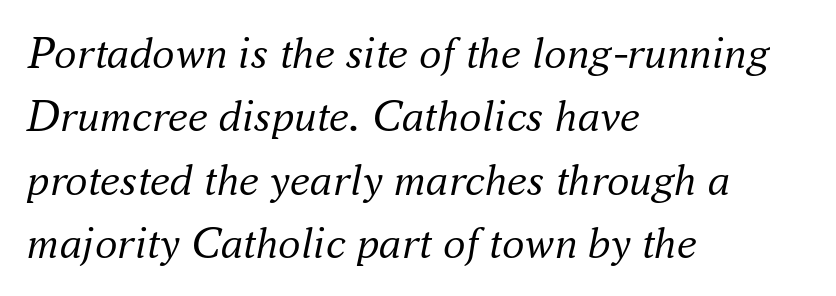
{"serif": "yes", "italic": "yes", "lean": "right", "slant_degrees": 16, "bold": "no", "weight": "regular", "width": "normal", "stroke_contrast": "medium", "x_height": "small", "monospaced": "no", "underline": "no", "align": "left", "line_spacing": "normal", "line_spacing_ratio": 1.41, "letter_spacing": "normal", "letter_spacing_em": 0.0, "glyph_px": 45}
